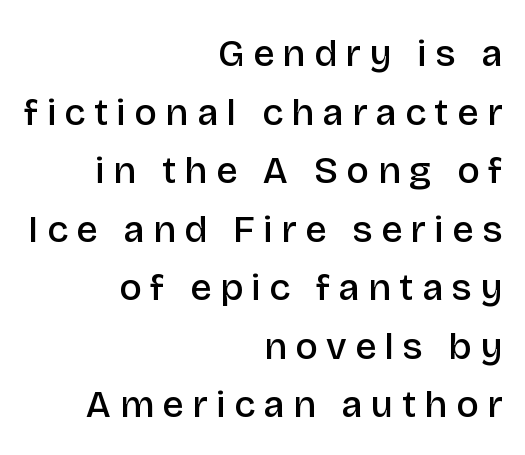
Q: Is the text bold? A: Semi-bold.
Q: Is the text italic (slanted)? A: No, it is upright.
Q: Is the typeface a serif or a sans-serif typeface? A: Sans-serif.
Q: Is the text underlined? A: No.
Q: How is the paragraph aligned? A: Right-aligned.
Q: Is the spacing between letters normal or unusually wide? A: Unusually wide.
Q: Is the spacing between lines tight, normal or loose? A: Normal.
Q: Width (condensed, normal, or wide)? A: Normal.
Q: Stroke contrast? A: Low.
Q: x-height? A: Large.
Q: Monospaced? A: No.
